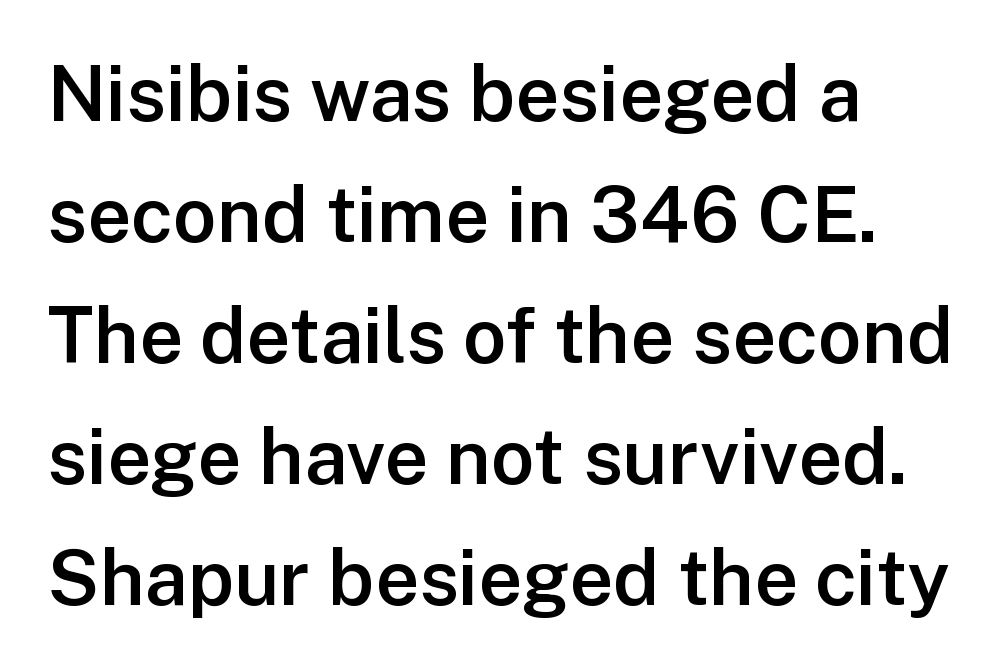
The image shows 77 px semibold sans-serif type, upright; set left-aligned, normal line spacing (1.57x), normal letter spacing, not underlined; low stroke contrast and a medium x-height.
